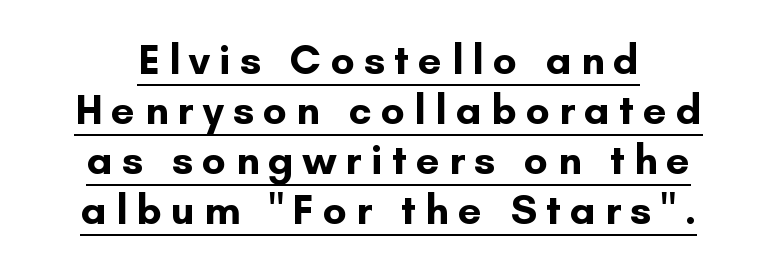
{"serif": "no", "italic": "no", "bold": "yes", "weight": "bold", "width": "normal", "stroke_contrast": "low", "x_height": "small", "monospaced": "no", "underline": "yes", "line_spacing_ratio": 1.19, "letter_spacing": "wide", "letter_spacing_em": 0.22, "glyph_px": 42}
